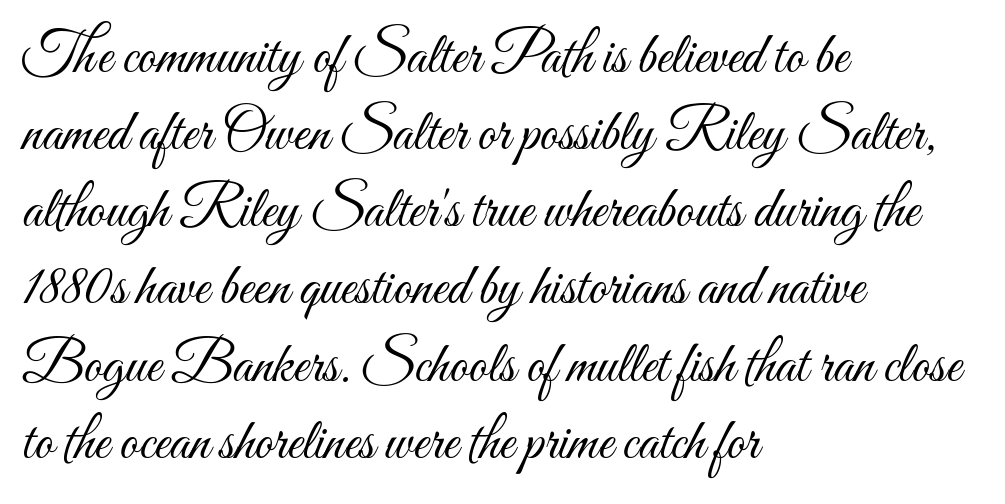
The rendering uses natural spacing where letterforms have individual widths. These lines sit exactly where default settings would place them. Every row of glyphs begins at an identical x-position on the left. The string is rendered with underlining switched off.
